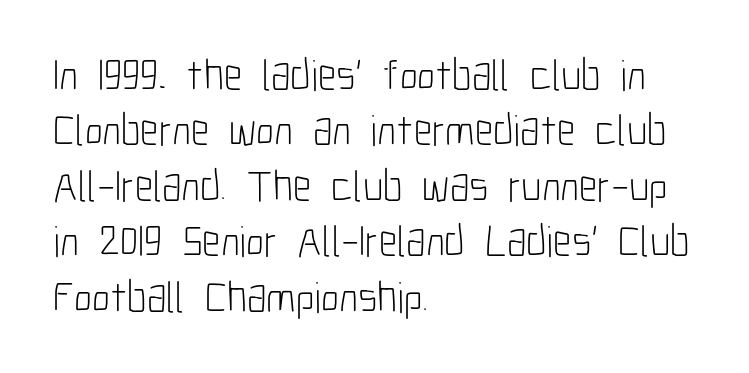
{"serif": "no", "italic": "no", "bold": "no", "weight": "light", "width": "condensed", "stroke_contrast": "low", "x_height": "medium", "monospaced": "no", "underline": "no", "align": "left", "line_spacing": "normal", "line_spacing_ratio": 1.26, "letter_spacing": "normal", "letter_spacing_em": 0.0, "glyph_px": 44}
